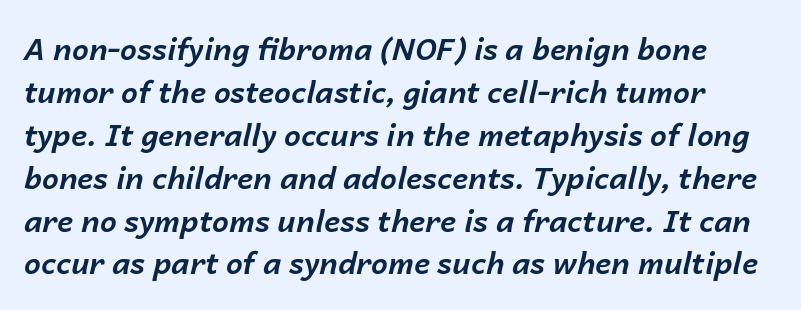
Q: Is the text bold? A: Yes.
Q: Is the text italic (slanted)? A: Yes, it leans right by about 14 degrees.
Q: Is the text underlined? A: No.
Q: Is the spacing between letters normal or unusually wide? A: Normal.
Q: Is the spacing between lines tight, normal or loose? A: Normal.
Q: Width (condensed, normal, or wide)? A: Normal.
Q: Stroke contrast? A: Low.
Q: x-height? A: Medium.
Q: Monospaced? A: No.
